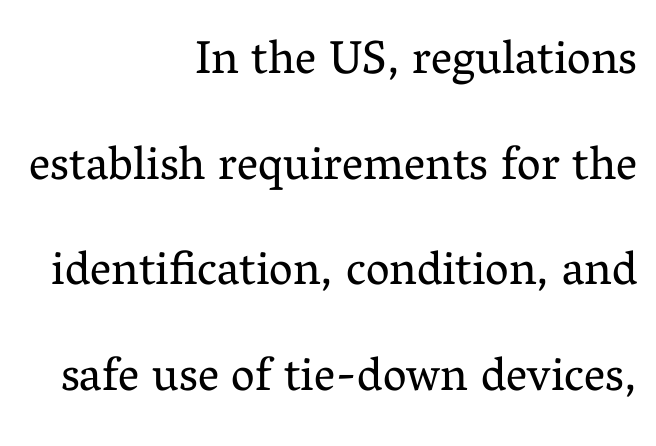
The horizontal fit of the characters is conventional and even. Are there feet on the stems? There are — it's a serif. The strokes are not fattened; the text isn't bold. You could not count columns in this text — the font is proportionally spaced. These lines stand farther apart than default settings would place them.
